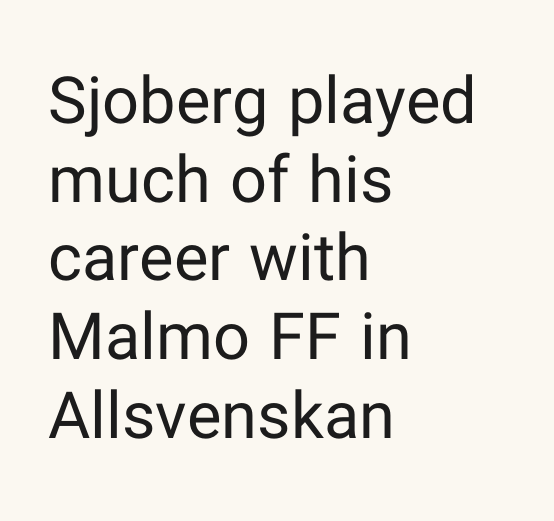
Q: Is the text bold? A: No.
Q: Is the text italic (slanted)? A: No, it is upright.
Q: Is the typeface a serif or a sans-serif typeface? A: Sans-serif.
Q: Is the text underlined? A: No.
Q: How is the paragraph aligned? A: Left-aligned.
Q: Is the spacing between letters normal or unusually wide? A: Normal.
Q: Width (condensed, normal, or wide)? A: Normal.
Q: Stroke contrast? A: Low.
Q: x-height? A: Medium.
Q: Monospaced? A: No.
